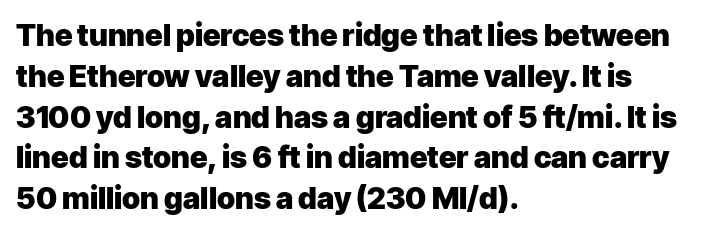
{"serif": "no", "italic": "no", "bold": "yes", "weight": "heavy", "width": "normal", "stroke_contrast": "low", "x_height": "medium", "monospaced": "no", "underline": "no", "align": "left", "line_spacing": "normal", "line_spacing_ratio": 1.36, "letter_spacing": "normal", "letter_spacing_em": 0.0, "glyph_px": 30}
